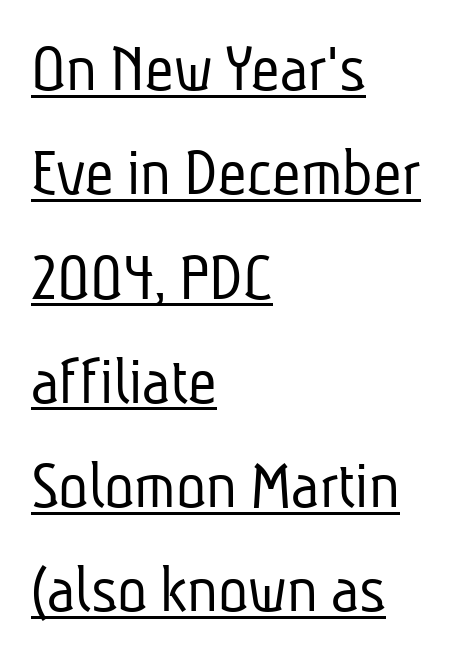
{"serif": "no", "bold": "no", "weight": "light", "width": "condensed", "stroke_contrast": "low", "x_height": "medium", "monospaced": "no", "underline": "yes", "align": "left", "line_spacing": "normal", "line_spacing_ratio": 1.49, "letter_spacing": "normal", "letter_spacing_em": 0.0, "glyph_px": 70}
